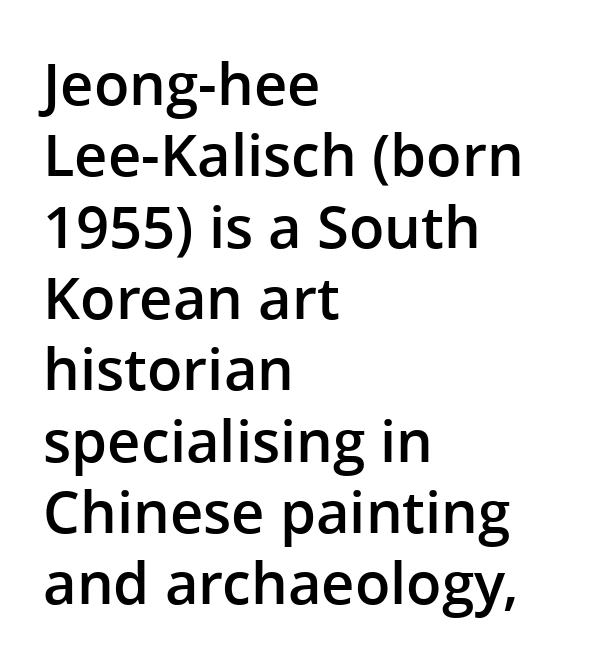
{"serif": "no", "italic": "no", "bold": "semi", "weight": "semibold", "width": "normal", "stroke_contrast": "low", "x_height": "medium", "monospaced": "no", "underline": "no", "align": "left", "line_spacing_ratio": 1.23, "letter_spacing": "normal", "letter_spacing_em": 0.0, "glyph_px": 58}
